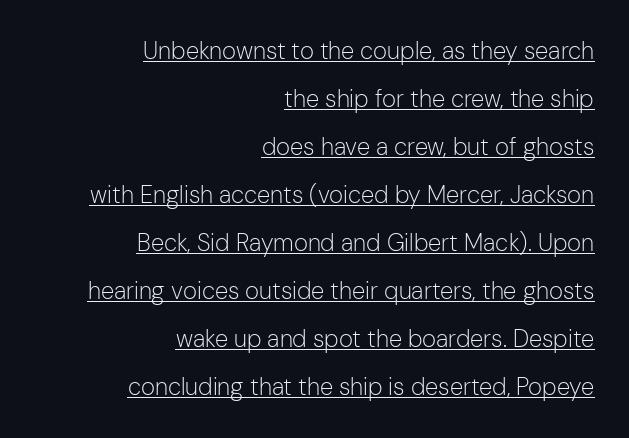
In designer terms, the underline attribute is active on this setting. The paragraph has a hard right edge and a soft left edge. The lines are spread far apart with generous leading. Notice how the stems are strictly vertical — no italics here.
